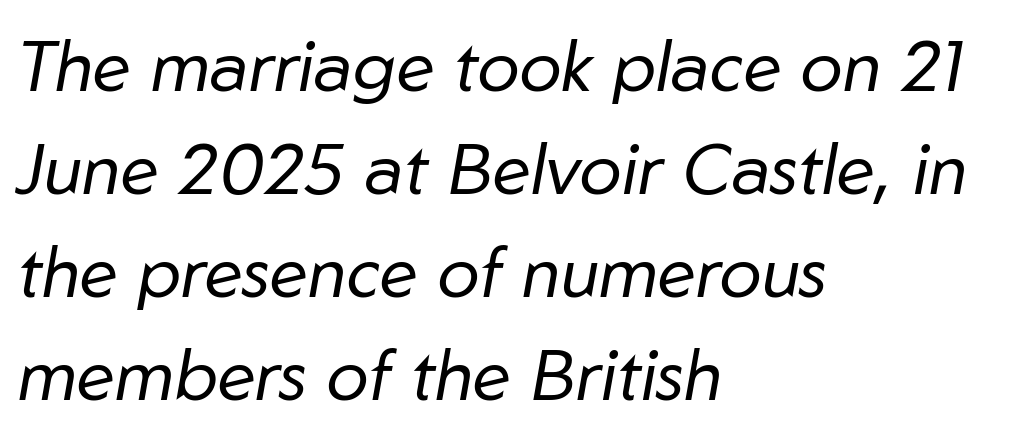
The image shows 71 px regular-weight type, italic (leaning right); set left-aligned, normal line spacing (1.45x), normal letter spacing, not underlined; low stroke contrast and a medium x-height.
